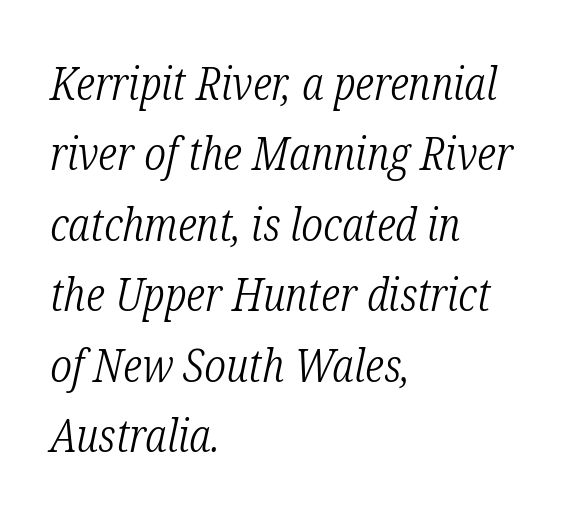
Posture: slanted. The line texture is even and compact thanks to regular tracking. Type style note: has serifs. This rendering uses left alignment, leaving the right contour irregular.
